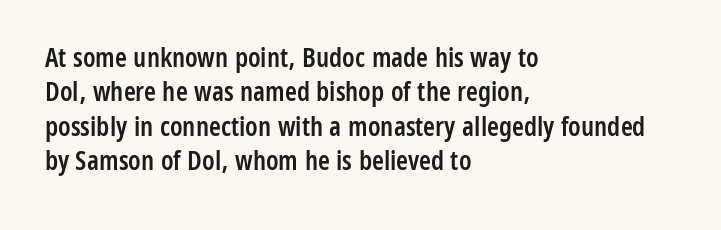
The image shows 27 px text type, upright; set left-aligned, normal line spacing (1.27x), normal letter spacing, not underlined.
